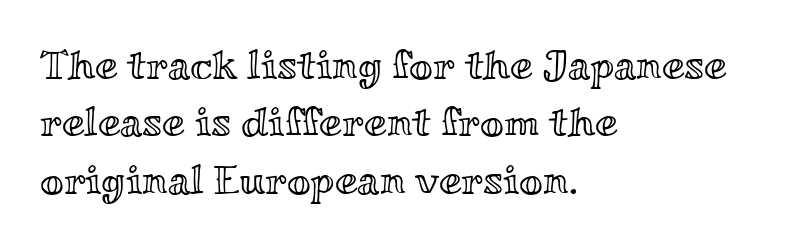
{"italic": "no", "width": "wide", "x_height": "small", "monospaced": "no", "underline": "no", "align": "left", "line_spacing": "normal", "line_spacing_ratio": 1.4, "letter_spacing": "normal", "letter_spacing_em": 0.0, "glyph_px": 41}
